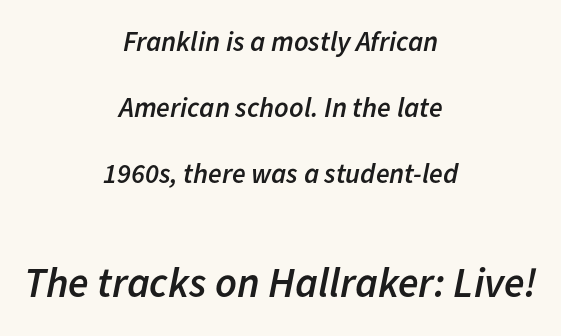
The image shows 42 px semibold type, italic (leaning right); set centered, loose line spacing (2.35x), normal letter spacing, not underlined; the second (bottom) block is 1.5x larger; low stroke contrast and a medium x-height.
